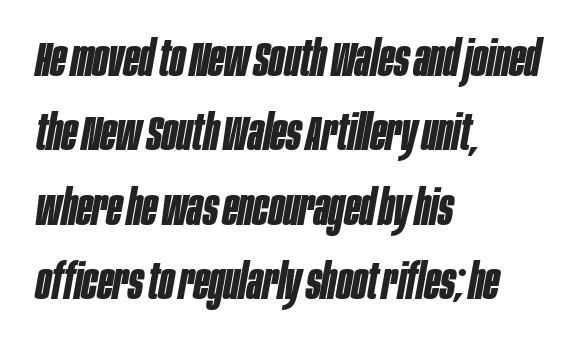
The image shows 50 px bold, condensed type, italic (leaning right); set left-aligned, normal line spacing (1.49x), normal letter spacing, not underlined; low stroke contrast and a large x-height.
